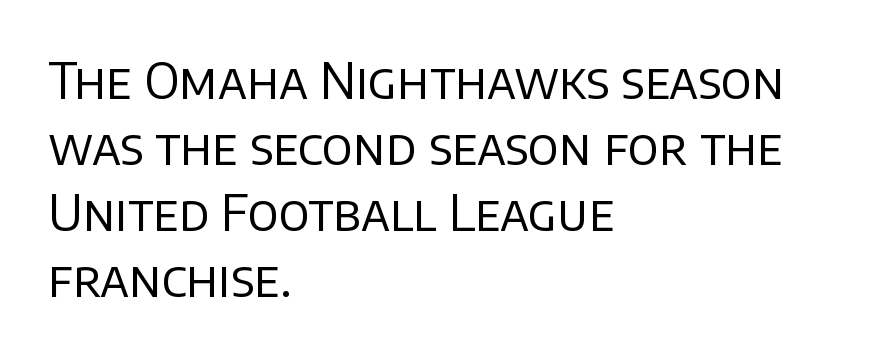
{"serif": "no", "italic": "no", "bold": "no", "weight": "regular", "width": "normal", "stroke_contrast": "low", "x_height": "large", "monospaced": "no", "underline": "no", "align": "left", "line_spacing": "normal", "line_spacing_ratio": 1.35, "letter_spacing": "normal", "letter_spacing_em": 0.0, "glyph_px": 49}
